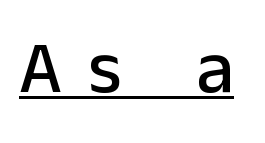
{"serif": "no", "italic": "no", "width": "normal", "stroke_contrast": "low", "x_height": "medium", "monospaced": "no", "underline": "yes", "letter_spacing": "wide", "letter_spacing_em": 0.36, "glyph_px": 74}
